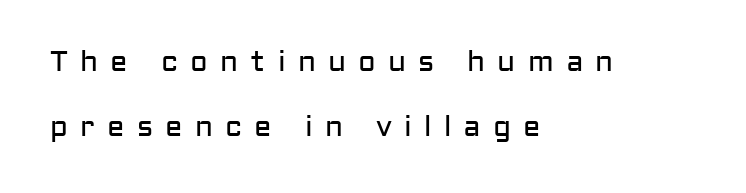
Q: Is the text bold? A: No.
Q: Is the text italic (slanted)? A: No, it is upright.
Q: Is the typeface a serif or a sans-serif typeface? A: Sans-serif.
Q: Is the text underlined? A: No.
Q: How is the paragraph aligned? A: Left-aligned.
Q: Is the spacing between letters normal or unusually wide? A: Unusually wide.
Q: Is the spacing between lines tight, normal or loose? A: Loose.
Q: Width (condensed, normal, or wide)? A: Normal.
Q: Stroke contrast? A: Low.
Q: x-height? A: Medium.
Q: Monospaced? A: No.
